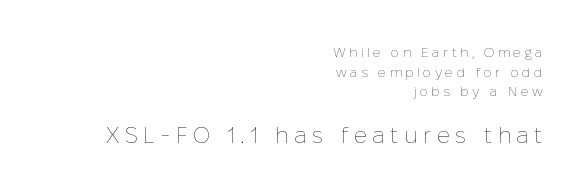
The horizontal fit of the characters is loose and conspicuously gappy. The setting favours the right margin, as signatures and pull-quotes sometimes do. The font's upright variant was chosen for this text. The block of text has a typical density, with ordinary space between rows. Type size steps up from the first block to the second.
